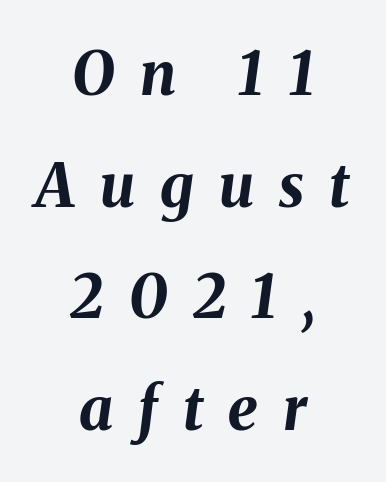
Q: Is the text bold? A: Yes.
Q: Is the text italic (slanted)? A: Yes, it leans right by about 8 degrees.
Q: Is the text underlined? A: No.
Q: How is the paragraph aligned? A: Centered.
Q: Is the spacing between letters normal or unusually wide? A: Unusually wide.
Q: Width (condensed, normal, or wide)? A: Normal.
Q: Stroke contrast? A: Medium.
Q: x-height? A: Medium.
Q: Monospaced? A: No.
